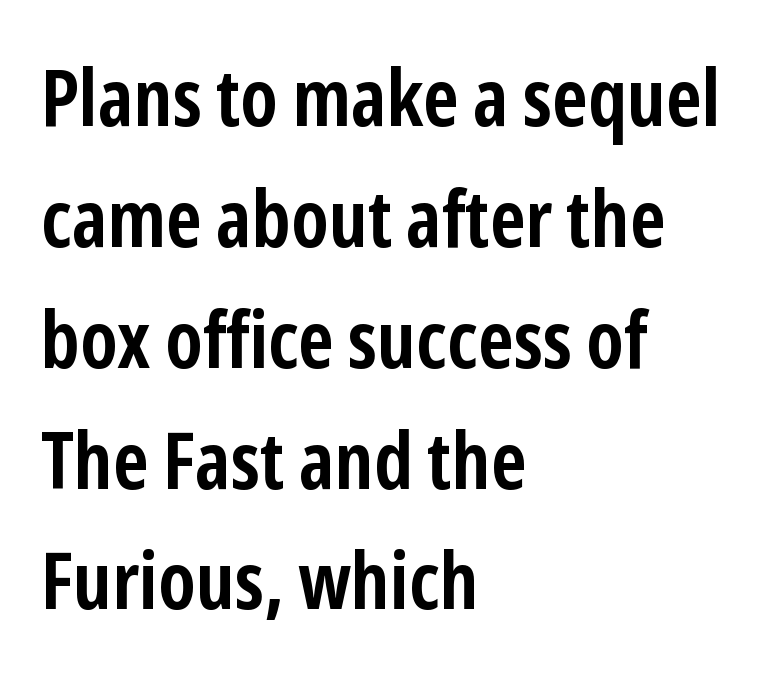
The image shows 79 px semibold, condensed sans-serif type, upright; set left-aligned, normal line spacing (1.53x), normal letter spacing, not underlined; low stroke contrast and a medium x-height.
